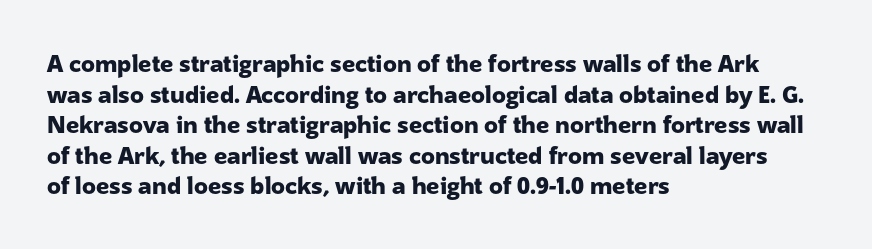
Nobody touched the tracking dial on this one. Heft: maximum for text — a bold. The rendering anchors every line to the left-hand side. The line-height multiplier appears to be the usual default.
